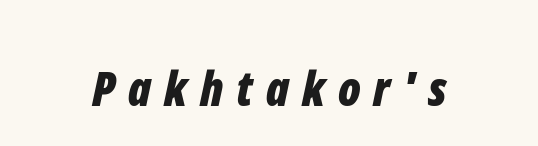
The image shows 48 px bold, condensed type, italic (leaning right); set unusually wide letter spacing (+0.27 em), not underlined; low stroke contrast and a medium x-height.
